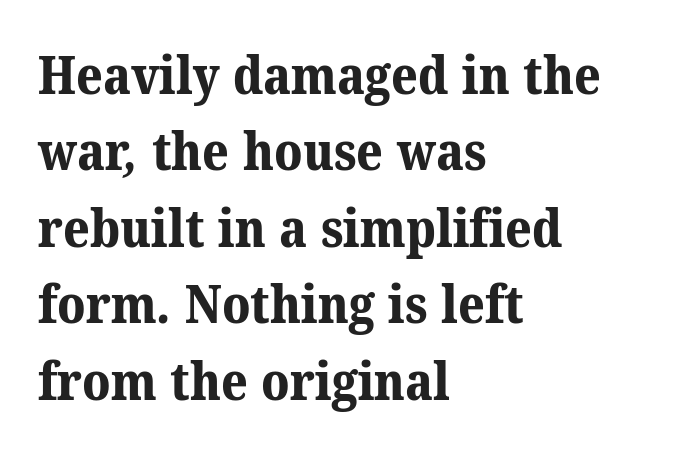
Q: Is the text bold? A: Yes.
Q: Is the typeface a serif or a sans-serif typeface? A: Serif.
Q: Is the text underlined? A: No.
Q: How is the paragraph aligned? A: Left-aligned.
Q: Is the spacing between letters normal or unusually wide? A: Normal.
Q: Is the spacing between lines tight, normal or loose? A: Normal.
Q: Width (condensed, normal, or wide)? A: Normal.
Q: Stroke contrast? A: Medium.
Q: x-height? A: Medium.
Q: Monospaced? A: No.
